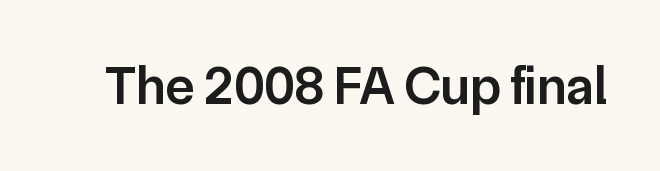
Q: Is the text bold? A: Semi-bold.
Q: Is the text italic (slanted)? A: No, it is upright.
Q: Is the typeface a serif or a sans-serif typeface? A: Sans-serif.
Q: Is the text underlined? A: No.
Q: Is the spacing between letters normal or unusually wide? A: Normal.
Q: Width (condensed, normal, or wide)? A: Normal.
Q: Stroke contrast? A: Low.
Q: x-height? A: Medium.
Q: Monospaced? A: No.
